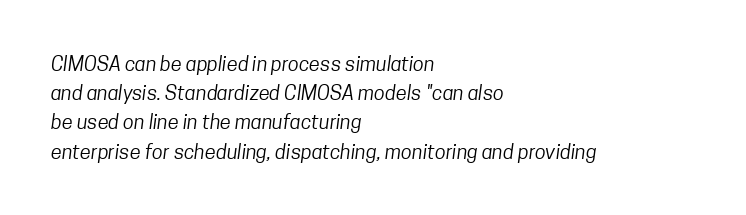
Q: Is the text bold? A: No.
Q: Is the text underlined? A: No.
Q: How is the paragraph aligned? A: Left-aligned.
Q: Is the spacing between letters normal or unusually wide? A: Normal.
Q: Is the spacing between lines tight, normal or loose? A: Normal.
